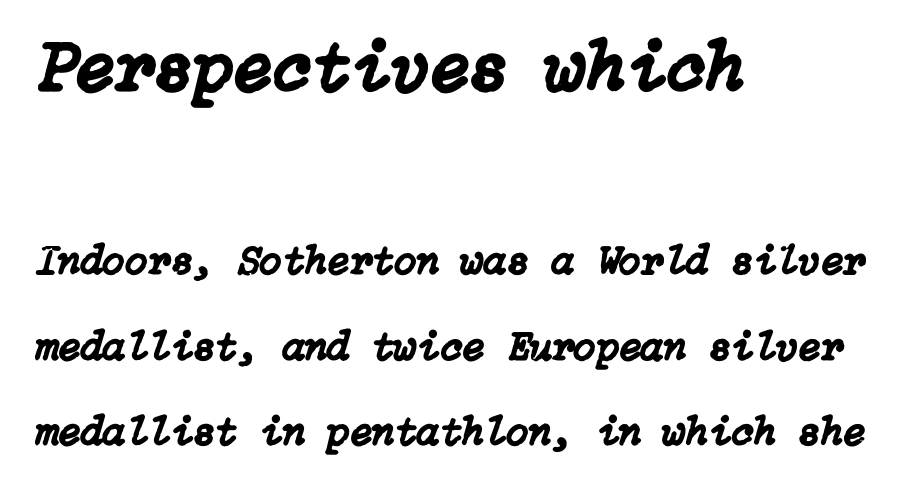
{"italic": "yes", "lean": "right", "slant_degrees": 15, "width": "normal", "stroke_contrast": "low", "x_height": "medium", "underline": "no", "align": "left", "line_spacing": "loose", "line_spacing_ratio": 2.08, "letter_spacing": "normal", "letter_spacing_em": 0.0, "larger_block": "first", "size_ratio": 1.76, "glyph_px": 72}
